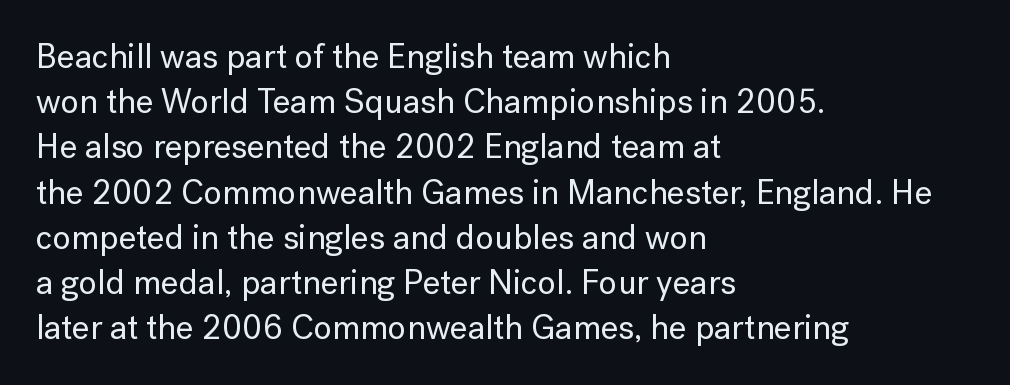
{"serif": "no", "italic": "no", "width": "normal", "stroke_contrast": "low", "x_height": "medium", "monospaced": "no", "underline": "no", "align": "left", "line_spacing": "normal", "line_spacing_ratio": 1.33, "letter_spacing": "normal", "letter_spacing_em": 0.0, "glyph_px": 34}
